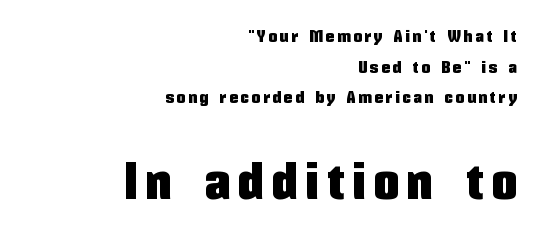
The image shows 50 px condensed sans-serif type, upright; set right-aligned, line spacing 1.8x, not underlined; the second (bottom) block is 2.94x larger; low stroke contrast and a medium x-height.
